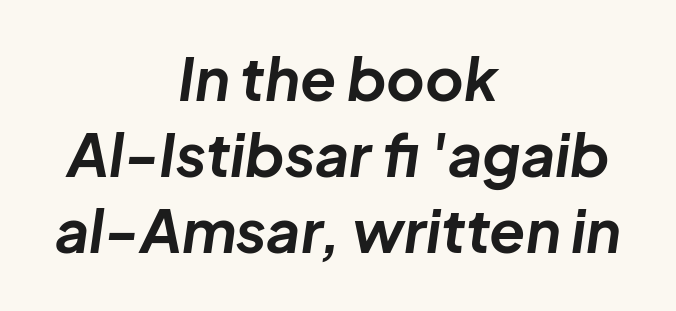
{"italic": "yes", "lean": "right", "slant_degrees": 8, "bold": "yes", "weight": "bold", "width": "normal", "stroke_contrast": "low", "x_height": "medium", "monospaced": "no", "underline": "no", "align": "center", "line_spacing": "normal", "line_spacing_ratio": 1.29, "letter_spacing": "normal", "letter_spacing_em": 0.0, "glyph_px": 59}
